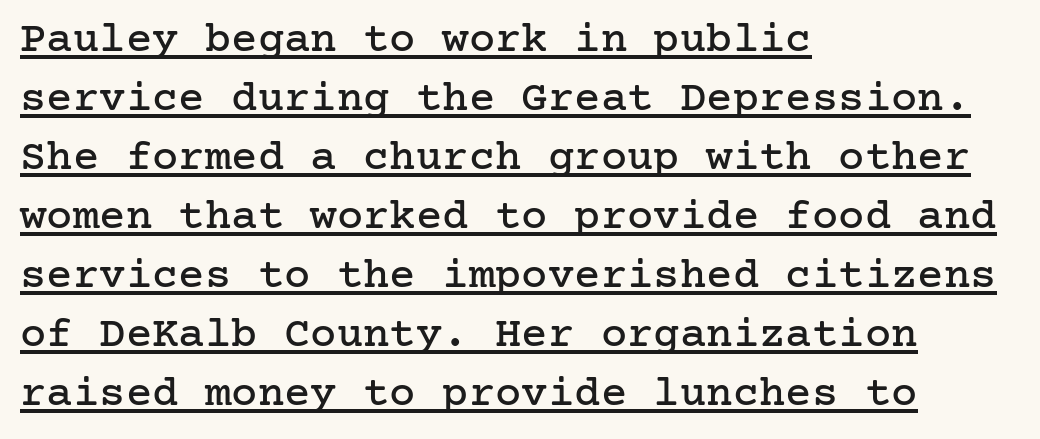
Q: Is the text italic (slanted)? A: No, it is upright.
Q: Is the typeface a serif or a sans-serif typeface? A: Serif.
Q: Is the text underlined? A: Yes.
Q: How is the paragraph aligned? A: Left-aligned.
Q: Is the spacing between letters normal or unusually wide? A: Normal.
Q: Is the spacing between lines tight, normal or loose? A: Normal.
Q: Width (condensed, normal, or wide)? A: Normal.
Q: Stroke contrast? A: Low.
Q: x-height? A: Medium.
